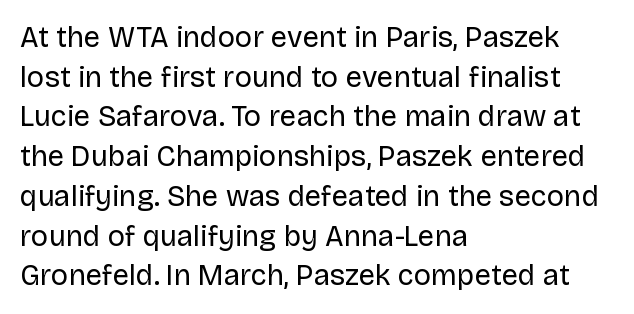
Any mark beneath the type? The region is blank. The horizontal fit of the characters is conventional and even. A typesetter would call this leading conventional body-copy spacing. Is this a fixed-width face? No — the glyphs have proportional, varying widths. Vertical strokes here are truly vertical.
